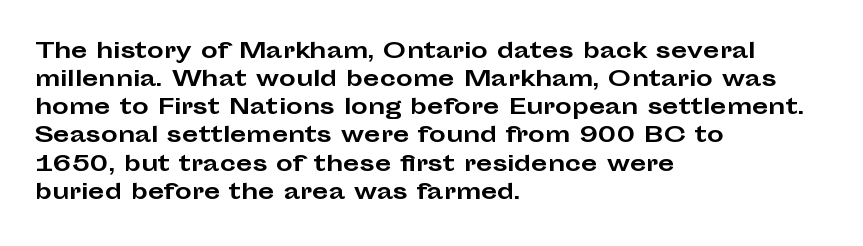
Q: Is the text bold? A: Yes.
Q: Is the text italic (slanted)? A: No, it is upright.
Q: Is the text underlined? A: No.
Q: How is the paragraph aligned? A: Left-aligned.
Q: Is the spacing between letters normal or unusually wide? A: Normal.
Q: Is the spacing between lines tight, normal or loose? A: Normal.
